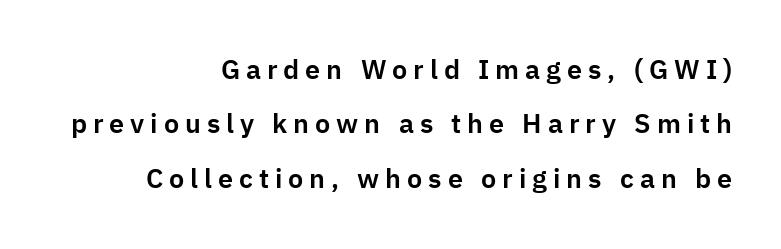
Honestly, the letter spacing is so wide it's the main thing you notice. The paragraph shown leans on its right margin. This is the regular roman posture of the typeface. Notice the wide empty band between every row — that's loose leading. A bare baseline throughout the passage.
